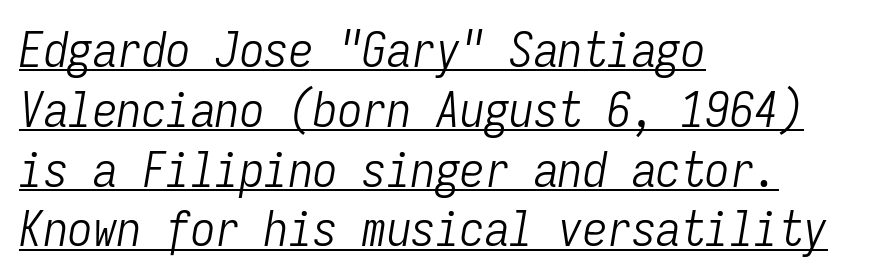
{"italic": "yes", "lean": "right", "slant_degrees": 9, "bold": "no", "weight": "light", "width": "condensed", "stroke_contrast": "low", "x_height": "medium", "monospaced": "yes", "underline": "yes", "align": "left", "line_spacing_ratio": 1.22, "letter_spacing": "normal", "letter_spacing_em": 0.0, "glyph_px": 49}
